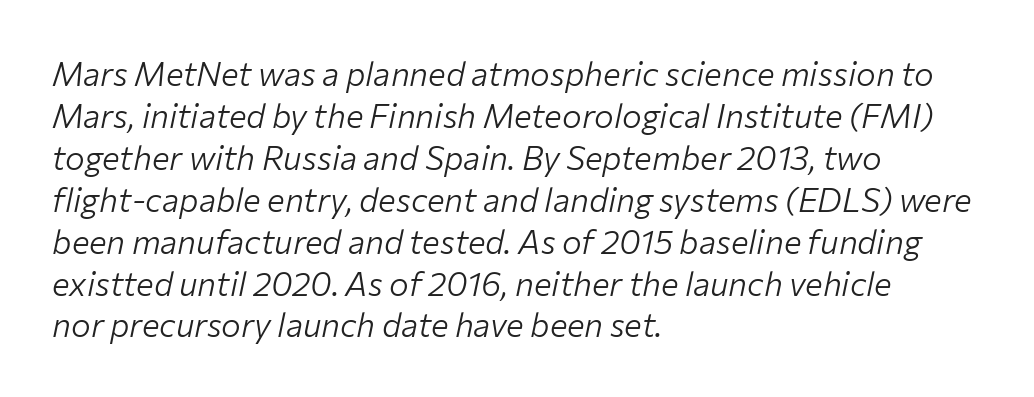
The image shows 33 px light type, italic (leaning right); set left-aligned, normal line spacing (1.27x), normal letter spacing, not underlined; low stroke contrast and a medium x-height.
